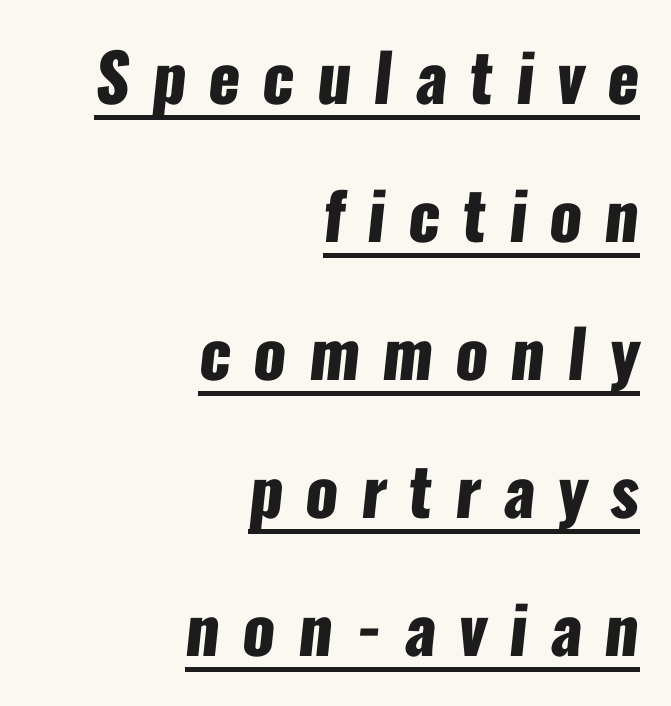
Horizontal bands of white between lines are thick stripes. You could only call the tracking loose — the letters float apart. Visually the block forms a straight wall on the right and a jagged coastline on the left. These lines are rendered in a variable-pitch font.
